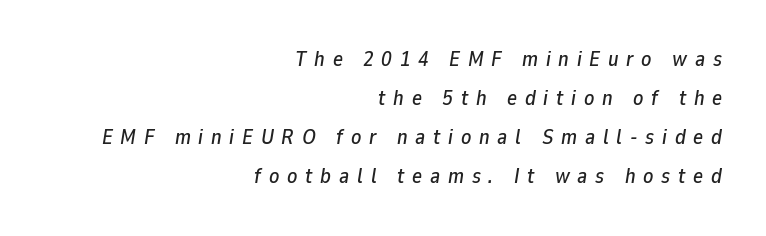
{"italic": "yes", "lean": "right", "slant_degrees": 9, "underline": "no", "align": "right", "line_spacing_ratio": 1.86, "letter_spacing": "wide", "letter_spacing_em": 0.37, "glyph_px": 21}
